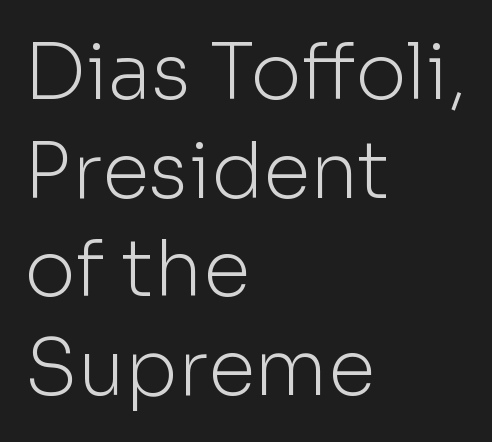
Descenders hang freely into open space. What kind of face is this? One without serifs — a sans. The setting favours the left margin, as ordinary paragraphs usually do. The weight would be labelled regular, book, light, or lighter still.
